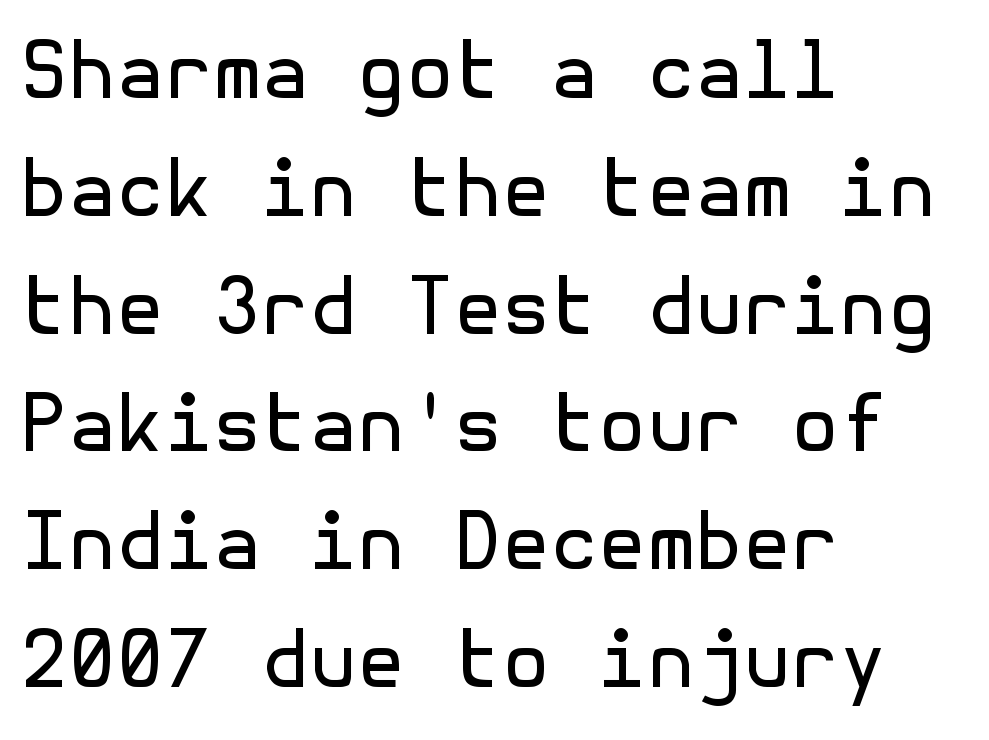
Q: Is the text bold? A: No.
Q: Is the text italic (slanted)? A: No, it is upright.
Q: Is the typeface a serif or a sans-serif typeface? A: Sans-serif.
Q: Is the text underlined? A: No.
Q: How is the paragraph aligned? A: Left-aligned.
Q: Is the spacing between letters normal or unusually wide? A: Normal.
Q: Is the spacing between lines tight, normal or loose? A: Normal.
Q: Width (condensed, normal, or wide)? A: Normal.
Q: x-height? A: Medium.
